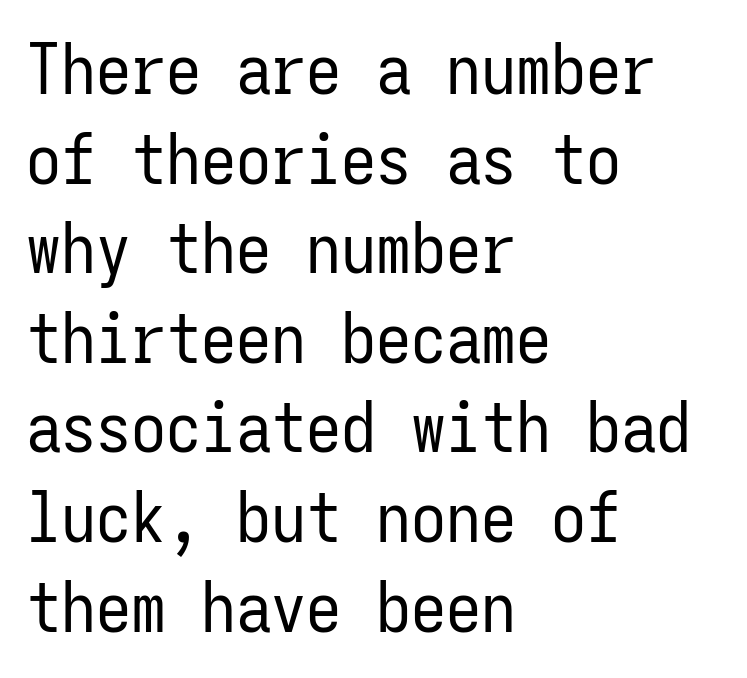
{"serif": "no", "italic": "no", "bold": "no", "weight": "regular", "width": "condensed", "stroke_contrast": "low", "x_height": "medium", "monospaced": "yes", "underline": "no", "align": "left", "line_spacing": "normal", "line_spacing_ratio": 1.28, "letter_spacing": "normal", "letter_spacing_em": 0.0, "glyph_px": 70}
